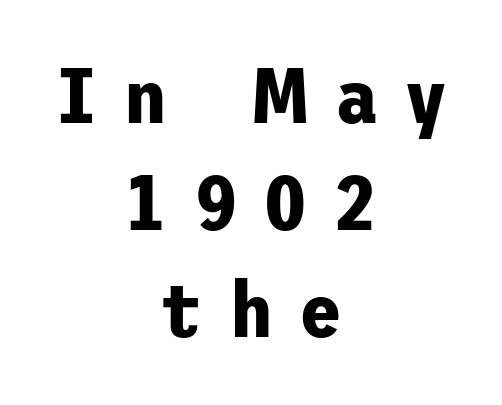
Q: Is the text bold? A: Yes.
Q: Is the text italic (slanted)? A: No, it is upright.
Q: Is the typeface a serif or a sans-serif typeface? A: Sans-serif.
Q: Is the text underlined? A: No.
Q: How is the paragraph aligned? A: Centered.
Q: Is the spacing between letters normal or unusually wide? A: Unusually wide.
Q: Is the spacing between lines tight, normal or loose? A: Normal.
Q: Width (condensed, normal, or wide)? A: Normal.
Q: Stroke contrast? A: Low.
Q: x-height? A: Medium.
